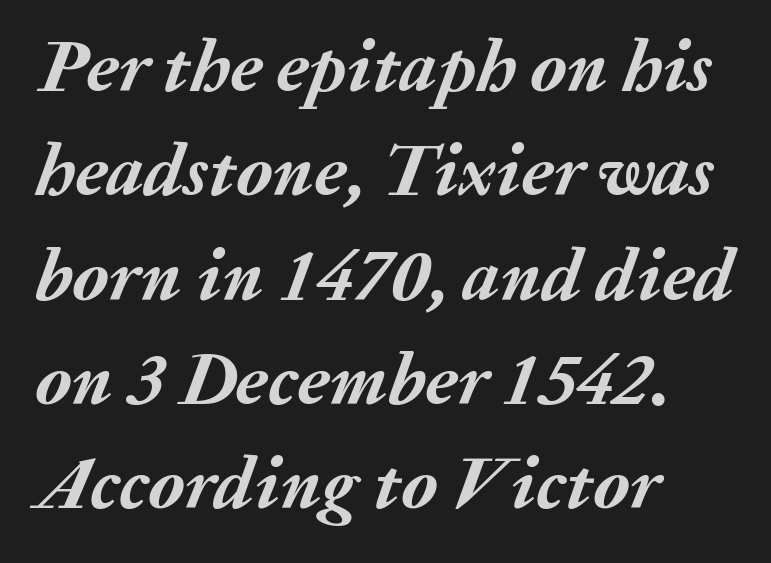
Leftover space on each line is placed entirely after the last word. One glance says typical: line gaps are just what's usual. When letters slant like this, we call the style italic. Lines of text with bare space underneath.
